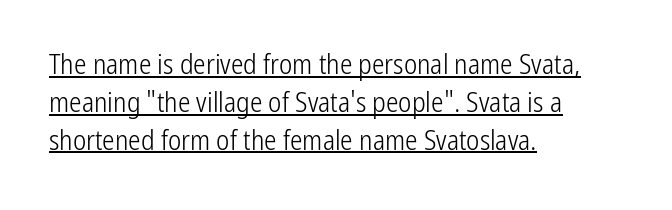
The image shows 28 px light, condensed sans-serif type, upright; set left-aligned, normal line spacing (1.35x), normal letter spacing, underlined; low stroke contrast and a medium x-height.
